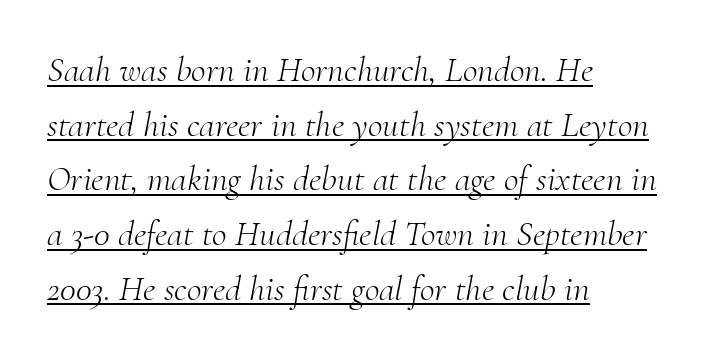
Q: Is the text bold? A: No.
Q: Is the text italic (slanted)? A: Yes, it leans right by about 10 degrees.
Q: Is the typeface a serif or a sans-serif typeface? A: Serif.
Q: Is the text underlined? A: Yes.
Q: How is the paragraph aligned? A: Left-aligned.
Q: Is the spacing between letters normal or unusually wide? A: Normal.
Q: Is the spacing between lines tight, normal or loose? A: Normal.
Q: Width (condensed, normal, or wide)? A: Normal.
Q: Stroke contrast? A: Medium.
Q: x-height? A: Small.
Q: Monospaced? A: No.
